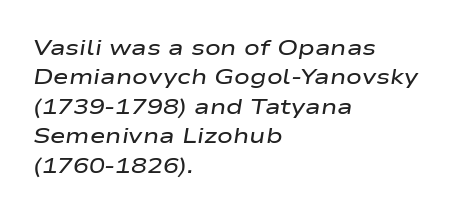
Characters are canted at an angle relative to the baseline's perpendicular. Descenders hang freely into open space. Stems and bowls a touch heavier than normal — semibold. The vertical gap from one line to the next is medium. Each line starts at the same left margin while the right side varies.
